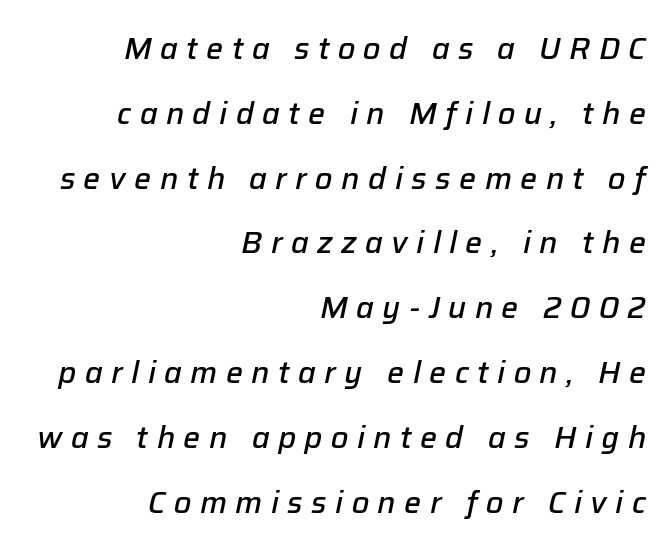
The image shows 30 px semibold type, italic (leaning right); set right-aligned, loose line spacing (2.16x), unusually wide letter spacing (+0.28 em), not underlined; low stroke contrast and a medium x-height.
